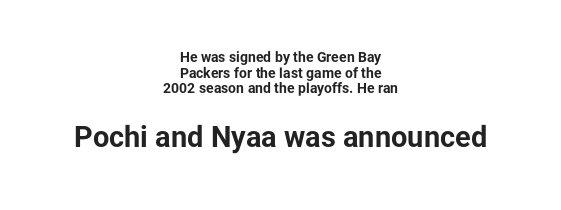
Q: Is the text bold? A: Yes.
Q: Is the text italic (slanted)? A: No, it is upright.
Q: Is the typeface a serif or a sans-serif typeface? A: Sans-serif.
Q: Is the text underlined? A: No.
Q: How is the paragraph aligned? A: Centered.
Q: Is the spacing between letters normal or unusually wide? A: Normal.
Q: Is the spacing between lines tight, normal or loose? A: Tight.
Q: Which block of text is set in a larger size, the first (top) or the second (bottom)? A: The second (bottom) one.
Q: Width (condensed, normal, or wide)? A: Normal.
Q: Stroke contrast? A: Low.
Q: x-height? A: Medium.
Q: Monospaced? A: No.
